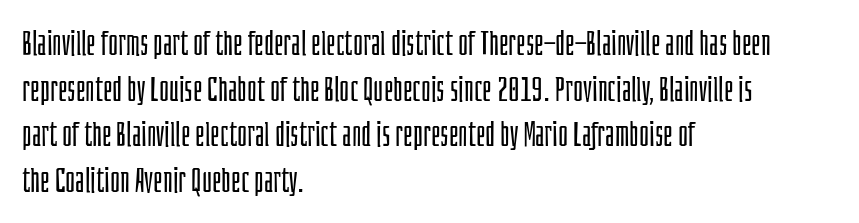
The image shows 34 px light, condensed sans-serif type, upright; set left-aligned, normal line spacing (1.34x), normal letter spacing, not underlined; low stroke contrast and a large x-height.
